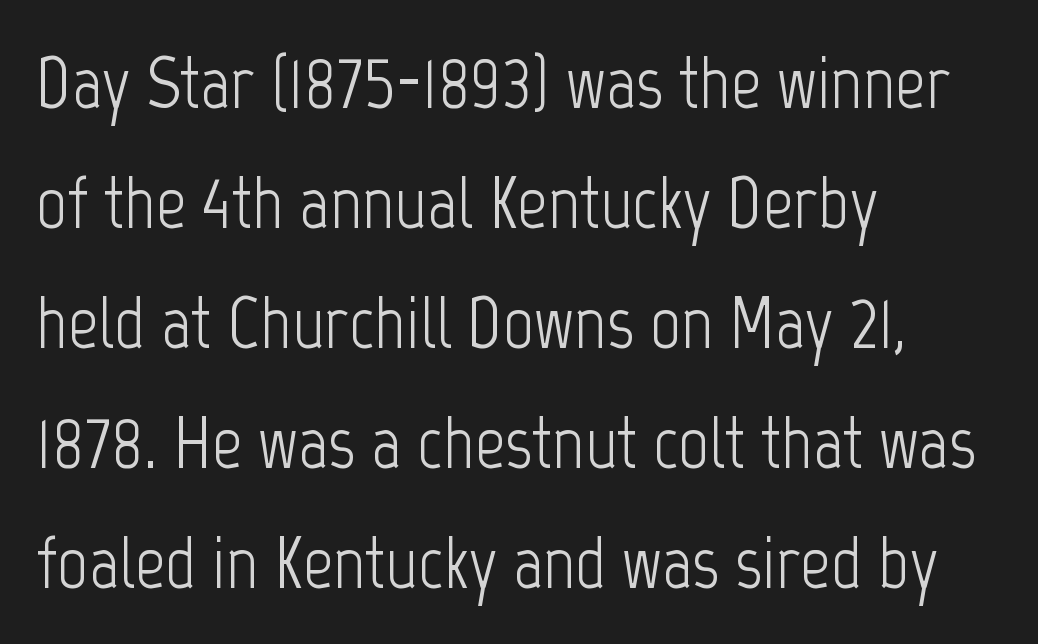
Q: Is the text bold? A: No.
Q: Is the text italic (slanted)? A: No, it is upright.
Q: Is the typeface a serif or a sans-serif typeface? A: Sans-serif.
Q: Is the text underlined? A: No.
Q: How is the paragraph aligned? A: Left-aligned.
Q: Is the spacing between letters normal or unusually wide? A: Normal.
Q: Is the spacing between lines tight, normal or loose? A: Normal.
Q: Width (condensed, normal, or wide)? A: Condensed.
Q: Stroke contrast? A: Low.
Q: x-height? A: Medium.
Q: Monospaced? A: No.
